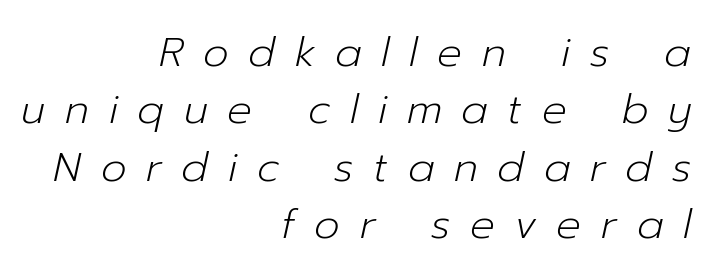
Q: Is the text bold? A: No.
Q: Is the text italic (slanted)? A: Yes, it leans right by about 12 degrees.
Q: Is the text underlined? A: No.
Q: How is the paragraph aligned? A: Right-aligned.
Q: Is the spacing between letters normal or unusually wide? A: Unusually wide.
Q: Is the spacing between lines tight, normal or loose? A: Normal.
Q: Width (condensed, normal, or wide)? A: Normal.
Q: Stroke contrast? A: Low.
Q: x-height? A: Medium.
Q: Monospaced? A: No.
